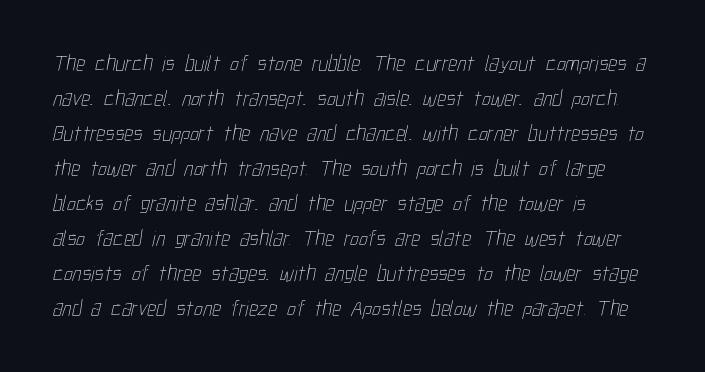
Unmarked baselines from the first word to the last. Line starts are locked; line ends wander. Stroke thickness stays within the range of a standard reading face or lighter. Does the leading feel generous? No, just average. Nobody touched the tracking dial on this one.
